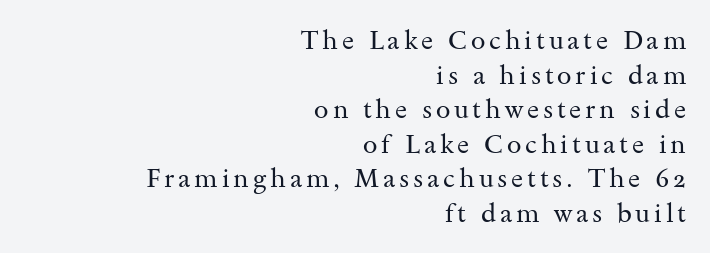
Notice how the passage keeps a crisp vertical edge on the right only. Posture: vertical. Check the space under the baseline: it is left empty. The weight tops out at a normal text grade. Each new line begins a customary step beneath the previous one.
